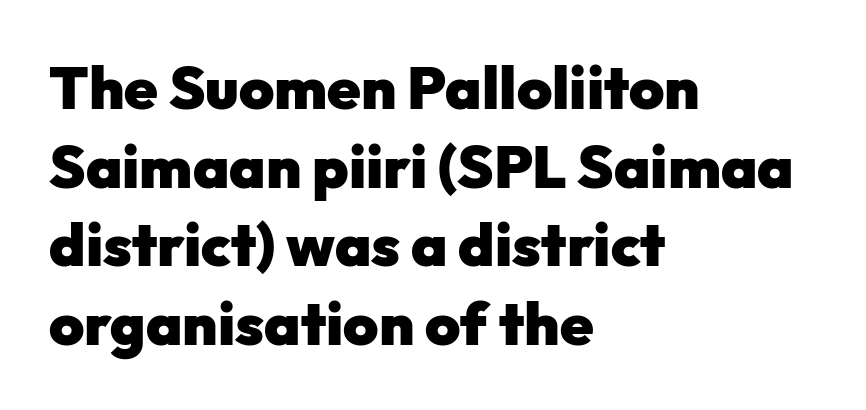
Q: Is the text bold? A: Yes.
Q: Is the text italic (slanted)? A: No, it is upright.
Q: Is the typeface a serif or a sans-serif typeface? A: Sans-serif.
Q: Is the text underlined? A: No.
Q: How is the paragraph aligned? A: Left-aligned.
Q: Is the spacing between letters normal or unusually wide? A: Normal.
Q: Is the spacing between lines tight, normal or loose? A: Normal.
Q: Width (condensed, normal, or wide)? A: Normal.
Q: Stroke contrast? A: Low.
Q: x-height? A: Medium.
Q: Monospaced? A: No.
